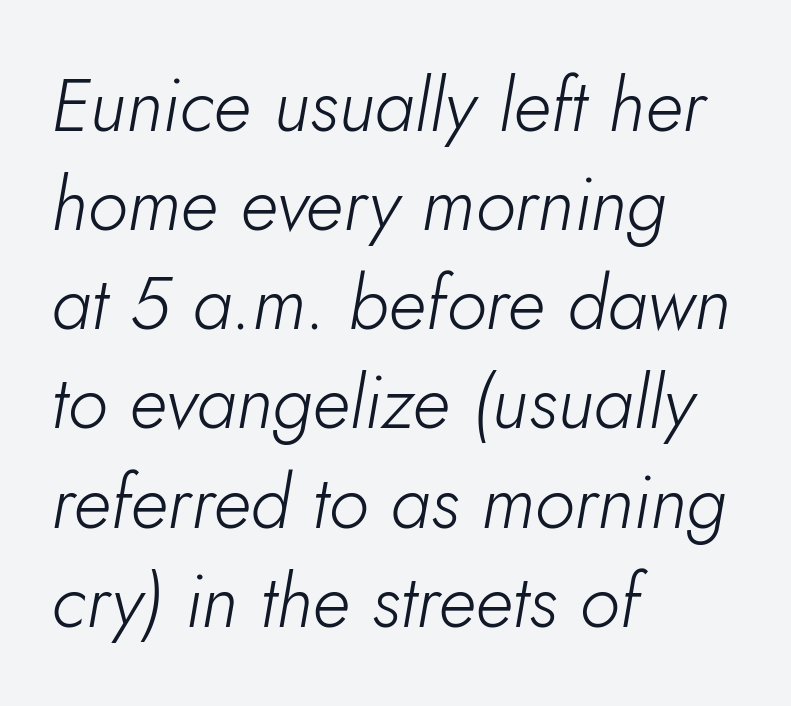
{"italic": "yes", "lean": "right", "slant_degrees": 5, "bold": "no", "weight": "light", "width": "normal", "stroke_contrast": "low", "x_height": "small", "monospaced": "no", "underline": "no", "align": "left", "line_spacing": "normal", "line_spacing_ratio": 1.34, "letter_spacing": "normal", "letter_spacing_em": 0.0, "glyph_px": 74}
